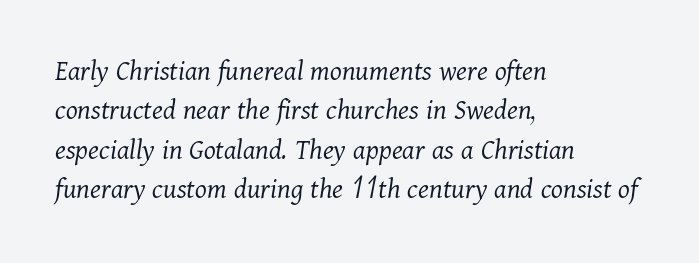
{"serif": "yes", "italic": "yes", "lean": "right", "slant_degrees": 11, "bold": "no", "weight": "light", "width": "normal", "stroke_contrast": "medium", "x_height": "medium", "monospaced": "no", "underline": "no", "align": "left", "line_spacing": "normal", "line_spacing_ratio": 1.31, "letter_spacing": "normal", "letter_spacing_em": 0.0, "glyph_px": 30}
